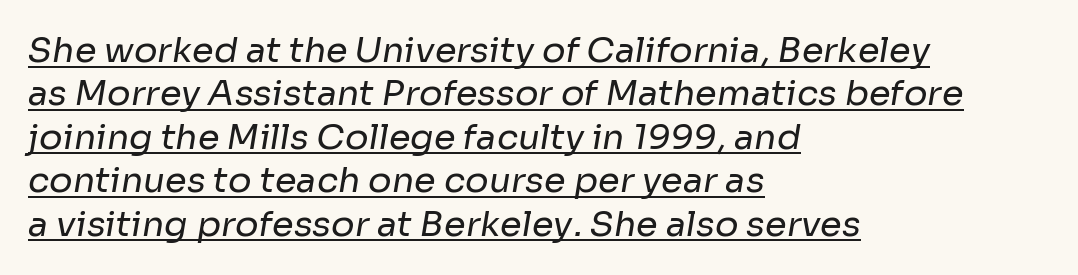
Q: Is the text bold? A: No.
Q: Is the typeface a serif or a sans-serif typeface? A: Sans-serif.
Q: Is the text underlined? A: Yes.
Q: How is the paragraph aligned? A: Left-aligned.
Q: Is the spacing between letters normal or unusually wide? A: Normal.
Q: Width (condensed, normal, or wide)? A: Normal.
Q: Stroke contrast? A: Low.
Q: x-height? A: Medium.
Q: Monospaced? A: No.
